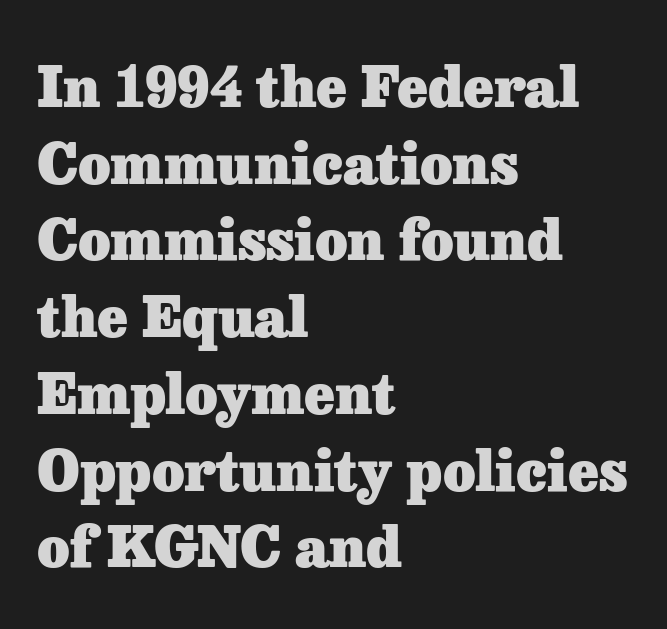
Heft: maximum for text — a bold. Observe the ordinary spacing: letters are neighbours, not strangers. Check the space under the baseline: it is left empty. The rag falls on the right side of this text block. These lines are rendered in a variable-pitch font.
